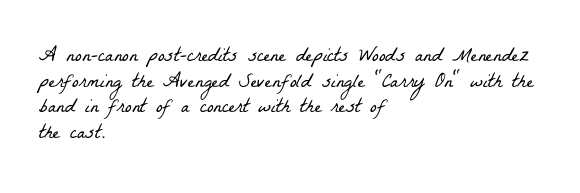
The image shows 20 px text type; set left-aligned, normal line spacing (1.28x), normal letter spacing, not underlined.
